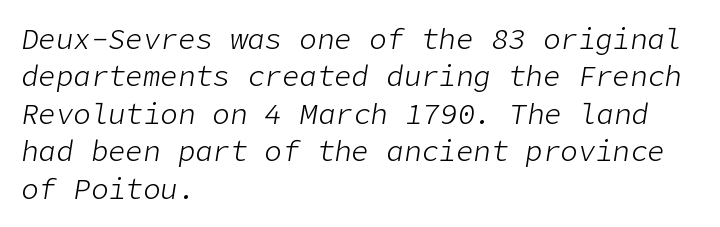
Q: Is the text bold? A: No.
Q: Is the text italic (slanted)? A: Yes, it leans right by about 9 degrees.
Q: Is the text underlined? A: No.
Q: How is the paragraph aligned? A: Left-aligned.
Q: Is the spacing between letters normal or unusually wide? A: Normal.
Q: Is the spacing between lines tight, normal or loose? A: Normal.
Q: Width (condensed, normal, or wide)? A: Normal.
Q: Stroke contrast? A: Low.
Q: x-height? A: Medium.
